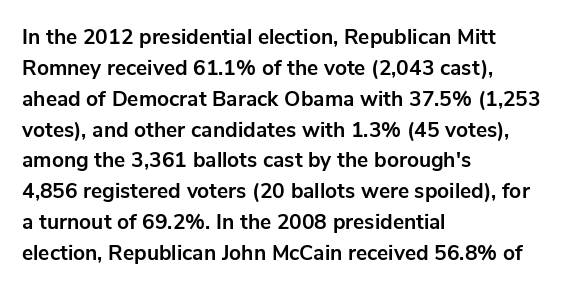
The image shows 21 px bold type, upright; set left-aligned, normal line spacing (1.47x), normal letter spacing, not underlined.
